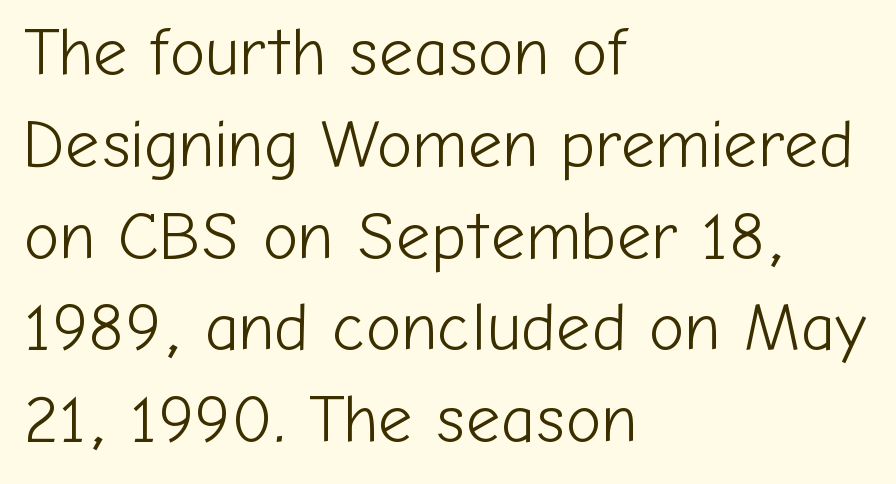
Q: Is the text bold? A: No.
Q: Is the text italic (slanted)? A: No, it is upright.
Q: Is the typeface a serif or a sans-serif typeface? A: Sans-serif.
Q: Is the text underlined? A: No.
Q: How is the paragraph aligned? A: Left-aligned.
Q: Is the spacing between letters normal or unusually wide? A: Normal.
Q: Is the spacing between lines tight, normal or loose? A: Normal.
Q: Width (condensed, normal, or wide)? A: Normal.
Q: Stroke contrast? A: Low.
Q: x-height? A: Medium.
Q: Monospaced? A: No.
